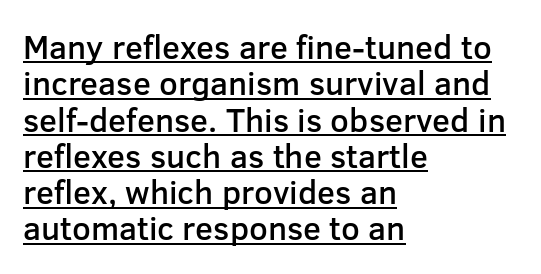
The image shows 33 px semibold sans-serif type, upright; set left-aligned, tight line spacing (1.1x), normal letter spacing, underlined; low stroke contrast and a medium x-height.
